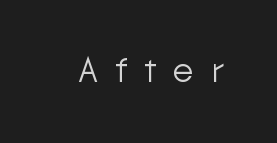
Q: Is the text bold? A: No.
Q: Is the text italic (slanted)? A: No, it is upright.
Q: Is the typeface a serif or a sans-serif typeface? A: Sans-serif.
Q: Is the text underlined? A: No.
Q: Is the spacing between letters normal or unusually wide? A: Unusually wide.
Q: Width (condensed, normal, or wide)? A: Normal.
Q: Stroke contrast? A: Low.
Q: x-height? A: Medium.
Q: Monospaced? A: No.
